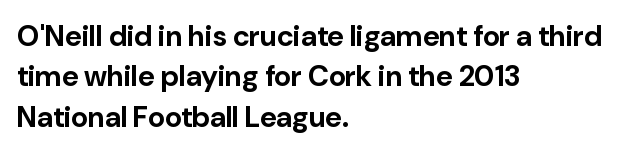
The image shows 29 px bold sans-serif type, upright; set left-aligned, normal line spacing (1.39x), normal letter spacing, not underlined; low stroke contrast and a medium x-height.
